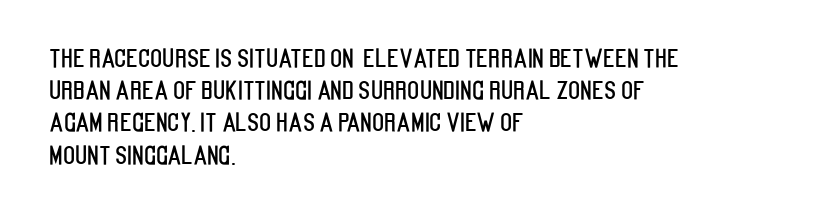
{"italic": "no", "underline": "no", "align": "left", "line_spacing": "normal", "line_spacing_ratio": 1.29, "letter_spacing": "normal", "letter_spacing_em": 0.0, "glyph_px": 25}
